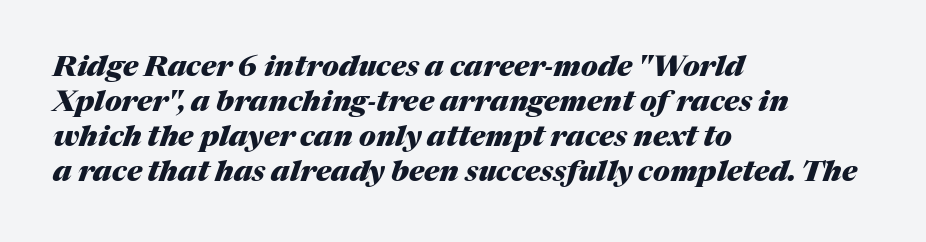
When letters slant like this, we call the style italic. The letters are bold, with thick, heavy strokes. Each word holds together tightly as a unit, with standard inter-letter gaps. Do the characters align in a grid? No, the font is proportional. The strip under each line holds only bare page. In CSS terms this would be text-align: left.
